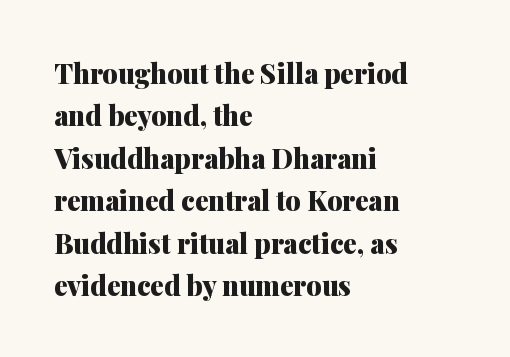
Q: Is the text bold? A: Yes.
Q: Is the text italic (slanted)? A: No, it is upright.
Q: Is the text underlined? A: No.
Q: How is the paragraph aligned? A: Left-aligned.
Q: Is the spacing between letters normal or unusually wide? A: Normal.
Q: Is the spacing between lines tight, normal or loose? A: Normal.
